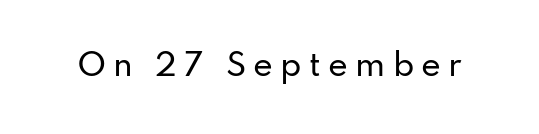
The image shows 30 px sans-serif type, upright; set unusually wide letter spacing (+0.24 em), not underlined; low stroke contrast and a small x-height.
